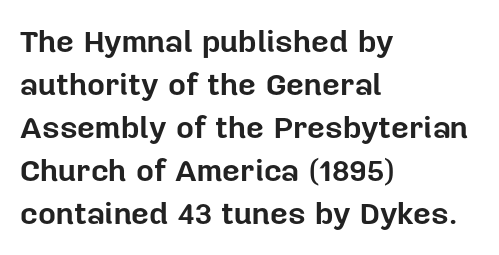
The image shows 31 px bold sans-serif type, upright; set left-aligned, normal line spacing (1.39x), normal letter spacing, not underlined; low stroke contrast and a medium x-height.
